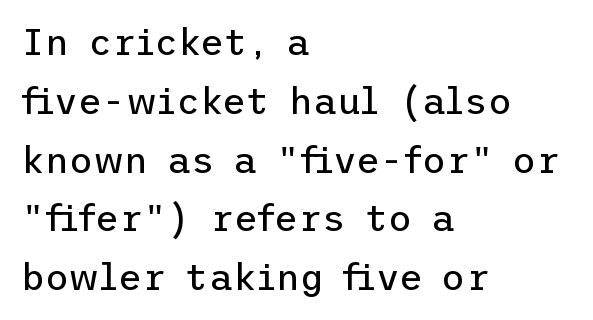
The image shows 37 px regular-weight sans-serif type, upright; set left-aligned, normal line spacing (1.59x), normal letter spacing, not underlined; low stroke contrast and a medium x-height.
